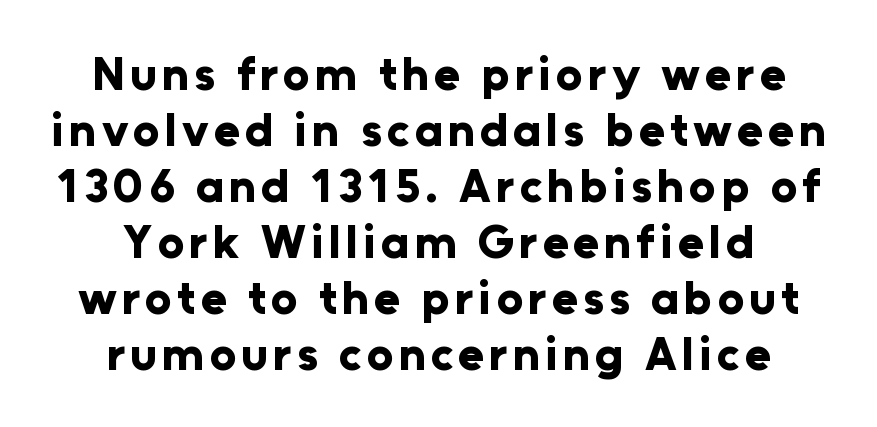
The image shows 47 px bold sans-serif type, upright; set centered, line spacing 1.19x, not underlined; low stroke contrast and a medium x-height.
